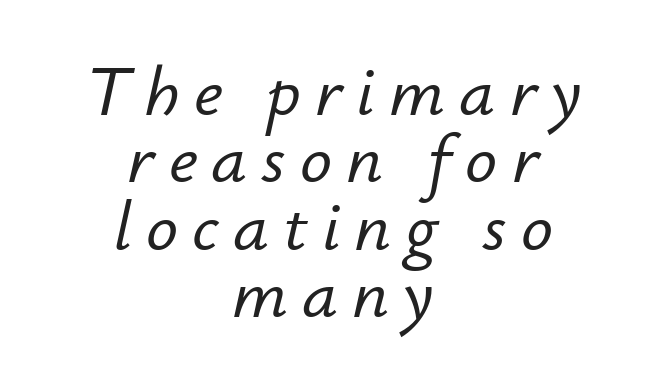
The image shows 71 px text type, italic (leaning right); set centered, tight line spacing (0.95x), unusually wide letter spacing (+0.2 em), not underlined; low stroke contrast and a small x-height.
